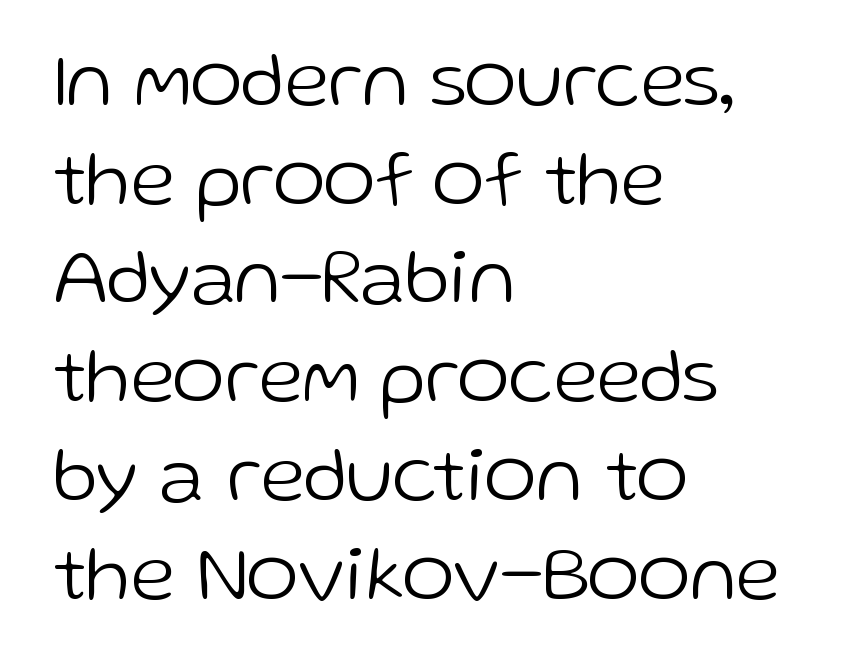
Do the characters align in a grid? No, the font is proportional. The rendering anchors every line to the left-hand side. Is the stroke heavy? The answer is a plain regular-or-lighter. This sample uses a sans-serif face. A bare baseline throughout the passage. Do the letters lean? They stand straight.
